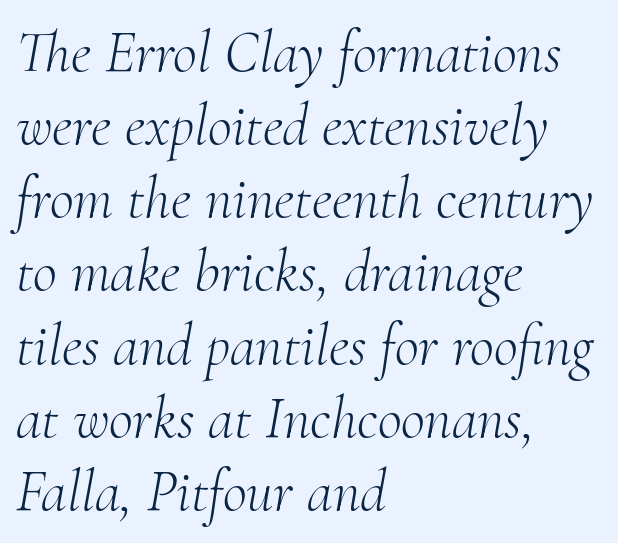
Q: Is the text bold? A: No.
Q: Is the text italic (slanted)? A: Yes, it leans right by about 10 degrees.
Q: Is the typeface a serif or a sans-serif typeface? A: Serif.
Q: Is the text underlined? A: No.
Q: How is the paragraph aligned? A: Left-aligned.
Q: Is the spacing between letters normal or unusually wide? A: Normal.
Q: Width (condensed, normal, or wide)? A: Normal.
Q: Stroke contrast? A: Medium.
Q: x-height? A: Small.
Q: Monospaced? A: No.
